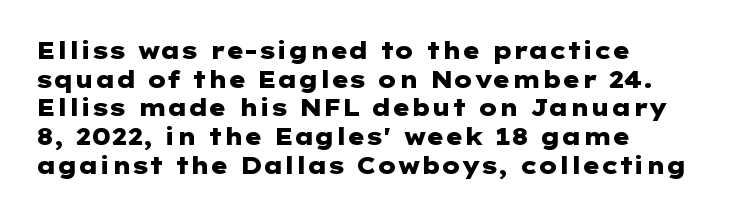
Anything drawn beneath the words? Only blank space. This sample keeps an unexceptional amount of space between lines. The letters are bold, with thick, heavy strokes. Words appear dense and cohesive because spacing is normal. Notice how the stems are strictly vertical — no italics here.
